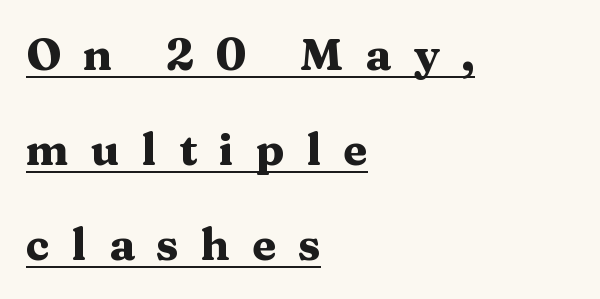
The image shows 44 px heavy, wide serif type, upright; set left-aligned, loose line spacing (2.16x), unusually wide letter spacing (+0.5 em), underlined; medium stroke contrast and a medium x-height.
